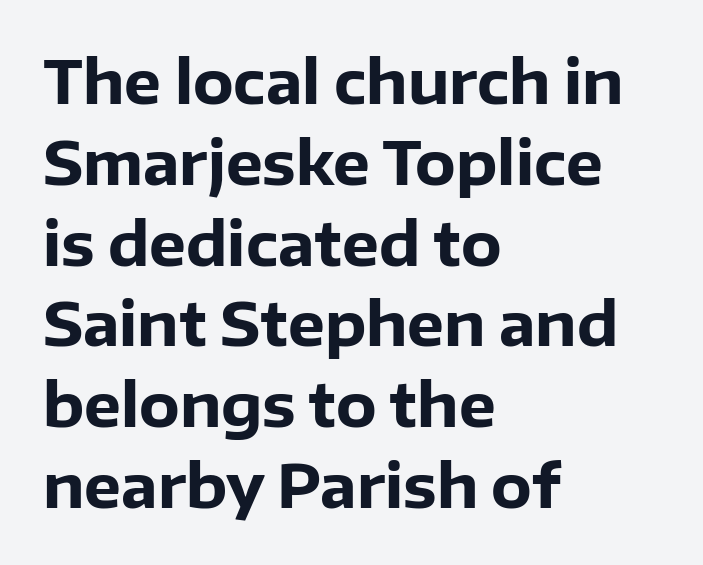
Q: Is the text bold? A: Yes.
Q: Is the text italic (slanted)? A: No, it is upright.
Q: Is the typeface a serif or a sans-serif typeface? A: Sans-serif.
Q: Is the text underlined? A: No.
Q: How is the paragraph aligned? A: Left-aligned.
Q: Is the spacing between letters normal or unusually wide? A: Normal.
Q: Is the spacing between lines tight, normal or loose? A: Normal.
Q: Width (condensed, normal, or wide)? A: Normal.
Q: Stroke contrast? A: Low.
Q: x-height? A: Medium.
Q: Monospaced? A: No.
